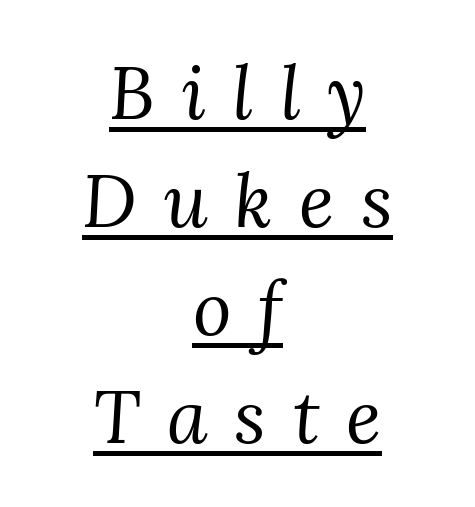
Q: Is the text bold? A: No.
Q: Is the text italic (slanted)? A: Yes, it leans right by about 3 degrees.
Q: Is the typeface a serif or a sans-serif typeface? A: Serif.
Q: Is the text underlined? A: Yes.
Q: How is the paragraph aligned? A: Centered.
Q: Is the spacing between letters normal or unusually wide? A: Unusually wide.
Q: Is the spacing between lines tight, normal or loose? A: Normal.
Q: Width (condensed, normal, or wide)? A: Normal.
Q: Stroke contrast? A: Medium.
Q: x-height? A: Medium.
Q: Monospaced? A: No.
